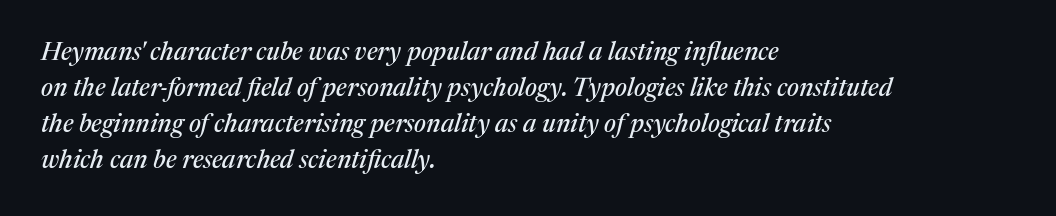
Q: Is the text italic (slanted)? A: Yes, it leans right by about 17 degrees.
Q: Is the text underlined? A: No.
Q: How is the paragraph aligned? A: Left-aligned.
Q: Is the spacing between letters normal or unusually wide? A: Normal.
Q: Is the spacing between lines tight, normal or loose? A: Normal.
